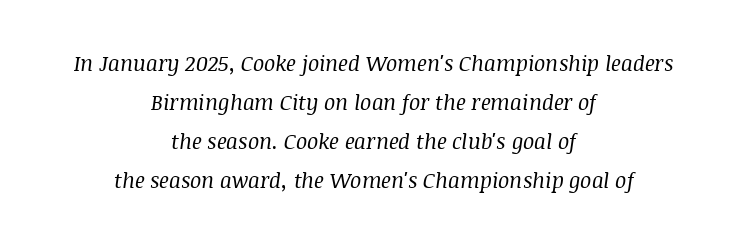
{"italic": "yes", "lean": "right", "slant_degrees": 8, "bold": "no", "underline": "no", "align": "center", "line_spacing_ratio": 1.86, "letter_spacing": "normal", "letter_spacing_em": 0.0, "glyph_px": 21}
